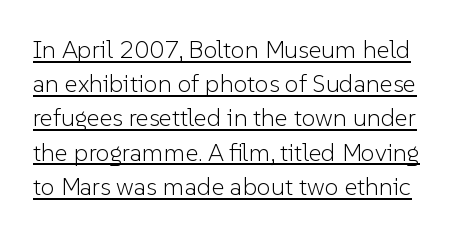
The image shows 25 px text type, upright; set normal line spacing (1.37x), normal letter spacing, underlined.
